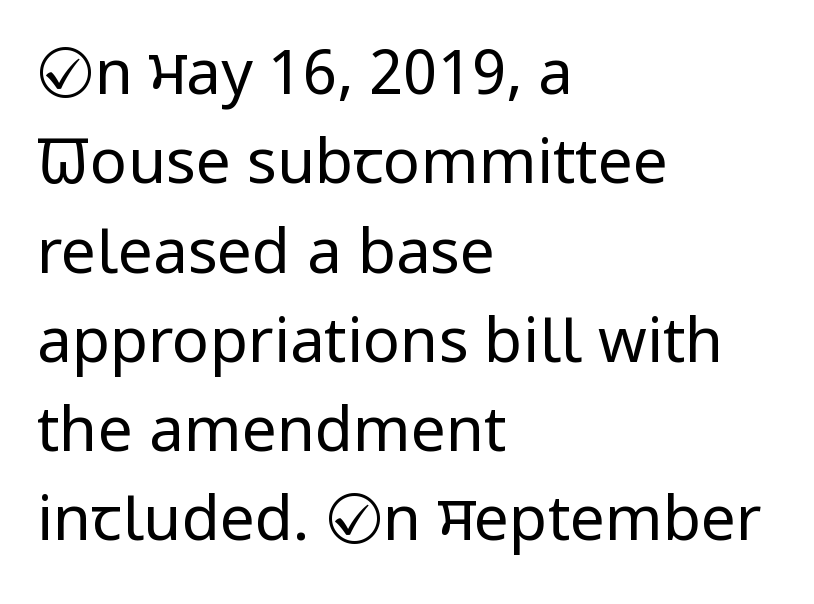
Q: Is the text bold? A: No.
Q: Is the text italic (slanted)? A: No, it is upright.
Q: Is the typeface a serif or a sans-serif typeface? A: Sans-serif.
Q: Is the text underlined? A: No.
Q: How is the paragraph aligned? A: Left-aligned.
Q: Is the spacing between letters normal or unusually wide? A: Normal.
Q: Is the spacing between lines tight, normal or loose? A: Normal.
Q: Width (condensed, normal, or wide)? A: Condensed.
Q: Stroke contrast? A: Low.
Q: x-height? A: Large.
Q: Monospaced? A: No.
